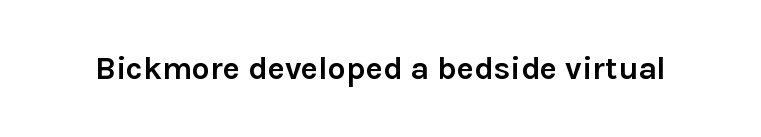
The image shows 32 px semibold sans-serif type, upright; set normal letter spacing, not underlined; low stroke contrast and a medium x-height.
